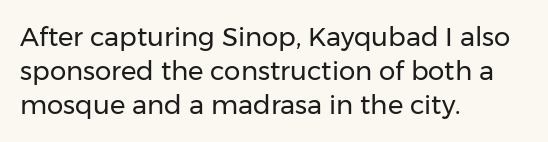
Q: Is the text bold? A: No.
Q: Is the text italic (slanted)? A: No, it is upright.
Q: Is the text underlined? A: No.
Q: How is the paragraph aligned? A: Left-aligned.
Q: Is the spacing between letters normal or unusually wide? A: Normal.
Q: Is the spacing between lines tight, normal or loose? A: Normal.
